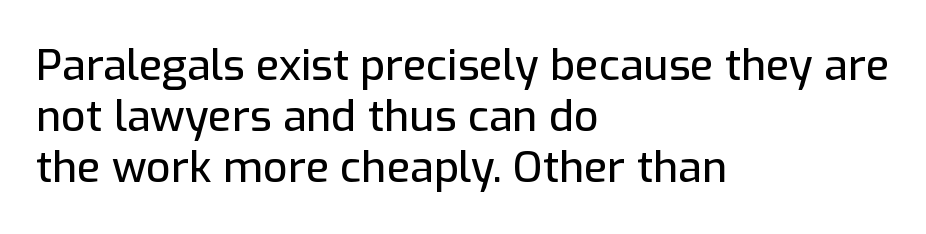
The image shows 43 px sans-serif type, upright; set left-aligned, line spacing 1.19x, normal letter spacing, not underlined; low stroke contrast and a medium x-height.
